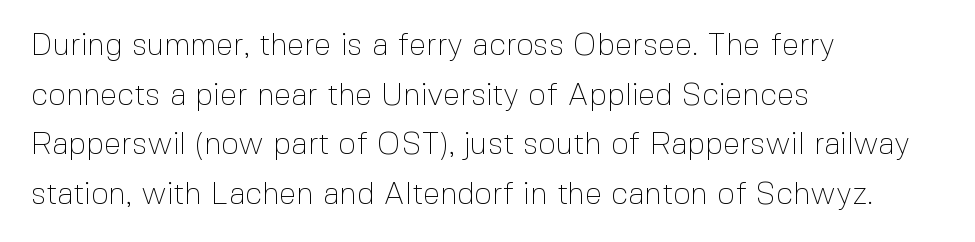
Q: Is the text bold? A: No.
Q: Is the text italic (slanted)? A: No, it is upright.
Q: Is the typeface a serif or a sans-serif typeface? A: Sans-serif.
Q: Is the text underlined? A: No.
Q: How is the paragraph aligned? A: Left-aligned.
Q: Is the spacing between letters normal or unusually wide? A: Normal.
Q: Is the spacing between lines tight, normal or loose? A: Normal.
Q: Width (condensed, normal, or wide)? A: Normal.
Q: x-height? A: Medium.
Q: Monospaced? A: No.
